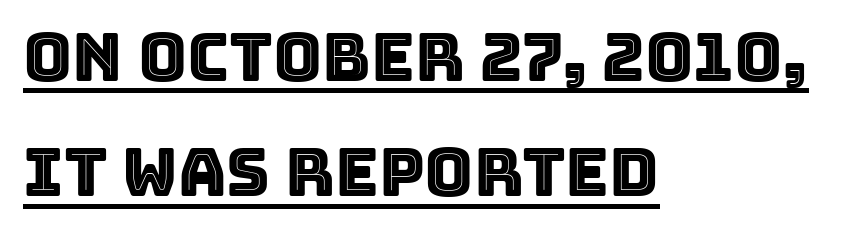
{"italic": "no", "width": "normal", "x_height": "large", "monospaced": "no", "underline": "yes", "align": "left", "line_spacing_ratio": 1.72, "letter_spacing": "normal", "letter_spacing_em": 0.0, "glyph_px": 67}
